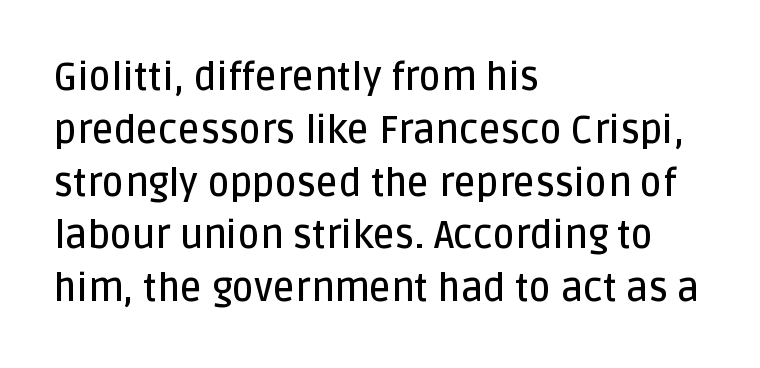
Typographic density is moderately raised because the face is semibold. Quick note: interline space is typical. Observe the absence of serifs on each vertical stroke in this sample. The lettering stays uniformly vertical, giving the passage a roman look. Each line starts at the same left margin while the right side varies. How are the letters spaced? Ordinarily, with no added tracking.
